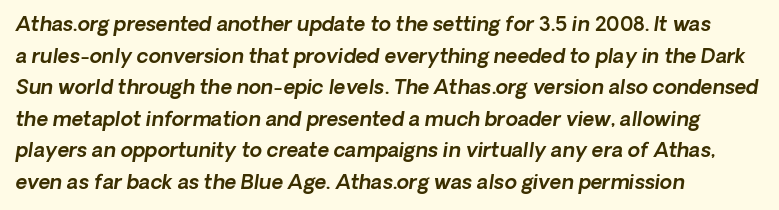
The image shows 20 px text type, italic (leaning right); set left-aligned, normal line spacing (1.58x), normal letter spacing, not underlined.
